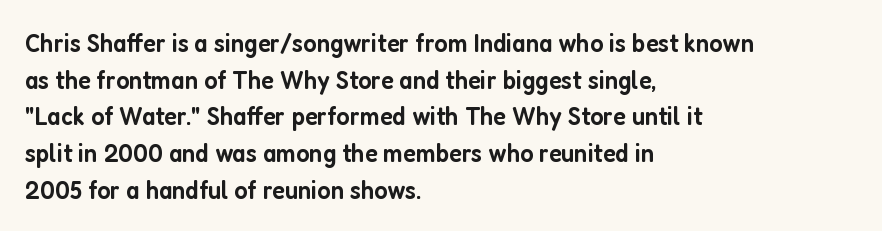
Q: Is the text bold? A: Semi-bold.
Q: Is the text italic (slanted)? A: No, it is upright.
Q: Is the text underlined? A: No.
Q: How is the paragraph aligned? A: Left-aligned.
Q: Is the spacing between letters normal or unusually wide? A: Normal.
Q: Is the spacing between lines tight, normal or loose? A: Normal.
